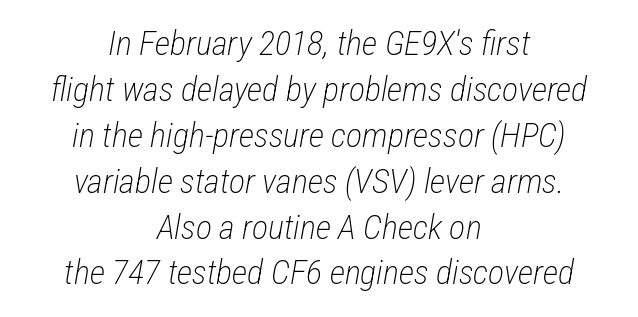
{"italic": "yes", "lean": "right", "slant_degrees": 12, "bold": "no", "weight": "light", "width": "condensed", "stroke_contrast": "low", "x_height": "medium", "monospaced": "no", "underline": "no", "align": "center", "line_spacing": "normal", "line_spacing_ratio": 1.35, "letter_spacing": "normal", "letter_spacing_em": 0.0, "glyph_px": 34}
